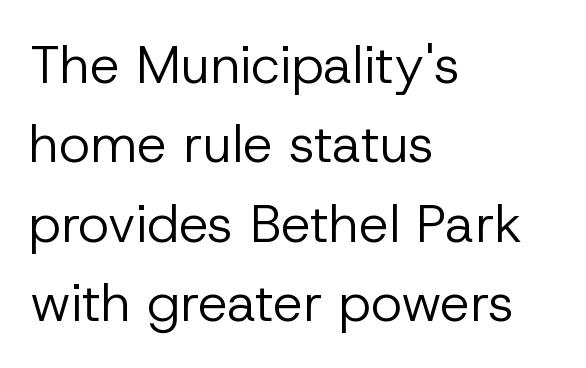
The image shows 53 px regular-weight sans-serif type, upright; set left-aligned, normal line spacing (1.5x), normal letter spacing, not underlined; low stroke contrast and a medium x-height.
